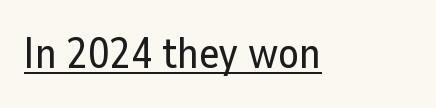
Upright lettering throughout. Descenders here cross a horizontal rule under the line. A typesetter would call this proportional, since set widths differ per character. Look at the bottom of the vertical strokes: they stop flat, with no serifs.
